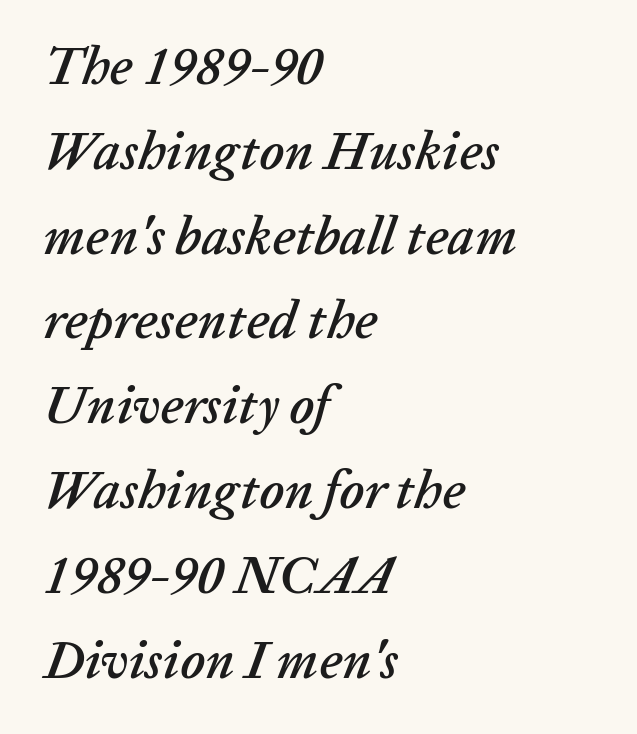
Every character sits at an angle, as italics do. Any mark beneath the type? The region is blank. Varying glyph widths throughout — classic text-font behaviour. What stands out about the letter spacing? Nothing — it is the standard amount.
